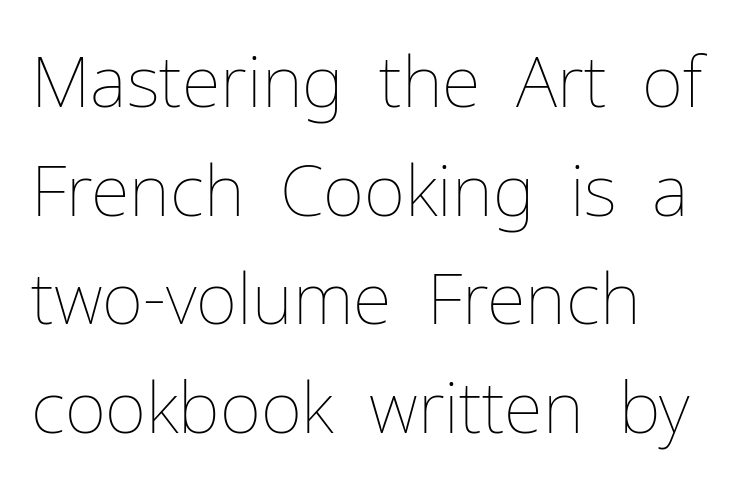
{"italic": "no", "bold": "no", "weight": "thin", "width": "normal", "stroke_contrast": "low", "x_height": "medium", "monospaced": "no", "underline": "no", "line_spacing": "normal", "line_spacing_ratio": 1.53, "letter_spacing": "normal", "letter_spacing_em": 0.0, "glyph_px": 71}
